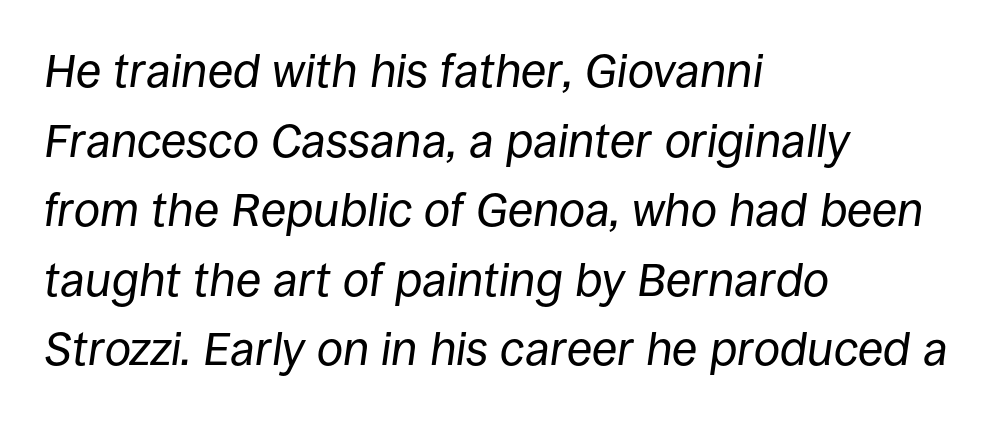
The image shows 47 px regular-weight type, italic (leaning right); set left-aligned, normal line spacing (1.48x), normal letter spacing, not underlined; low stroke contrast and a large x-height.
